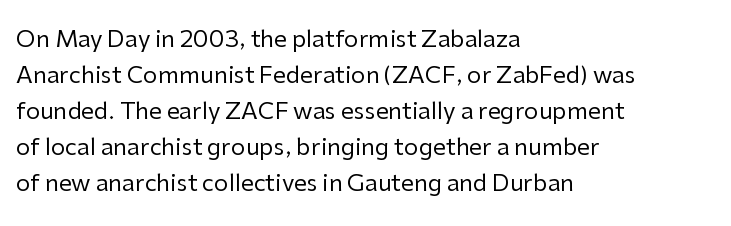
{"italic": "no", "bold": "no", "underline": "no", "align": "left", "line_spacing": "normal", "line_spacing_ratio": 1.57, "letter_spacing": "normal", "letter_spacing_em": 0.0, "glyph_px": 23}
